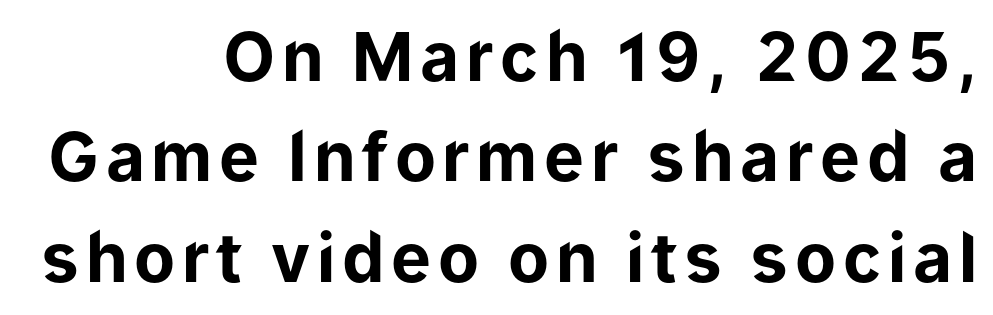
Q: Is the text bold? A: Yes.
Q: Is the text italic (slanted)? A: No, it is upright.
Q: Is the typeface a serif or a sans-serif typeface? A: Sans-serif.
Q: Is the text underlined? A: No.
Q: How is the paragraph aligned? A: Right-aligned.
Q: Is the spacing between lines tight, normal or loose? A: Normal.
Q: Width (condensed, normal, or wide)? A: Normal.
Q: Stroke contrast? A: Low.
Q: x-height? A: Medium.
Q: Monospaced? A: No.
